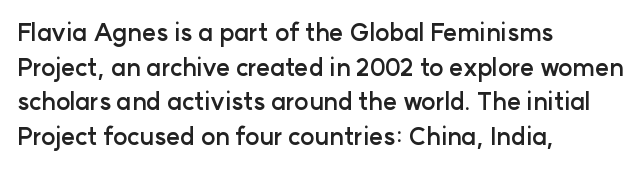
Rule under the text: the space is simply empty. Nothing unusual about the tracking: characters are spaced as the font intends. Leading: standard. This sample uses an upright cut, with every glyph sitting square on the baseline. Set as a true bold cut, around the 700 mark. Line beginnings align vertically; line endings do not.
